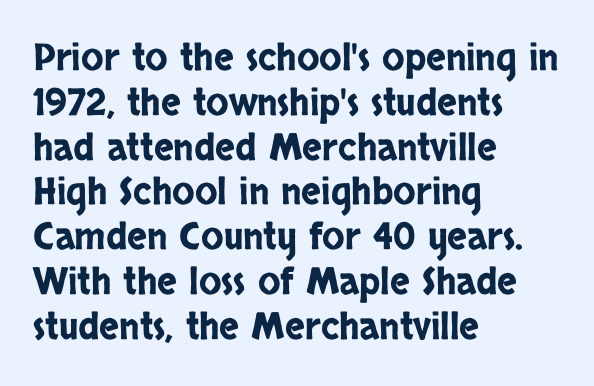
Q: Is the text italic (slanted)? A: No, it is upright.
Q: Is the typeface a serif or a sans-serif typeface? A: Sans-serif.
Q: Is the text underlined? A: No.
Q: How is the paragraph aligned? A: Left-aligned.
Q: Is the spacing between letters normal or unusually wide? A: Normal.
Q: Width (condensed, normal, or wide)? A: Condensed.
Q: Stroke contrast? A: Low.
Q: x-height? A: Large.
Q: Monospaced? A: No.
